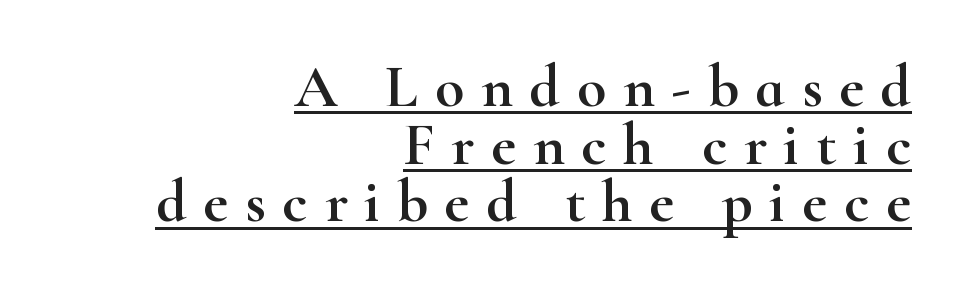
Q: Is the text italic (slanted)? A: No, it is upright.
Q: Is the typeface a serif or a sans-serif typeface? A: Serif.
Q: Is the text underlined? A: Yes.
Q: How is the paragraph aligned? A: Right-aligned.
Q: Is the spacing between letters normal or unusually wide? A: Unusually wide.
Q: Is the spacing between lines tight, normal or loose? A: Tight.
Q: Width (condensed, normal, or wide)? A: Wide.
Q: Stroke contrast? A: High.
Q: x-height? A: Small.
Q: Monospaced? A: No.
